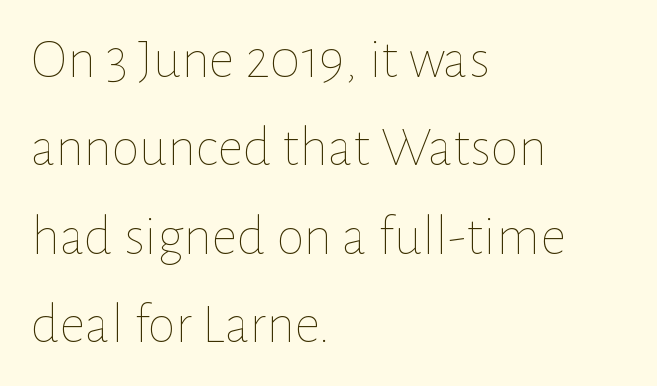
The letters stand upright; this is a roman face. The baseline area is clear. A typesetter would call this proportional, since set widths differ per character. The type is set solid horizontally, with unmodified tracking.
